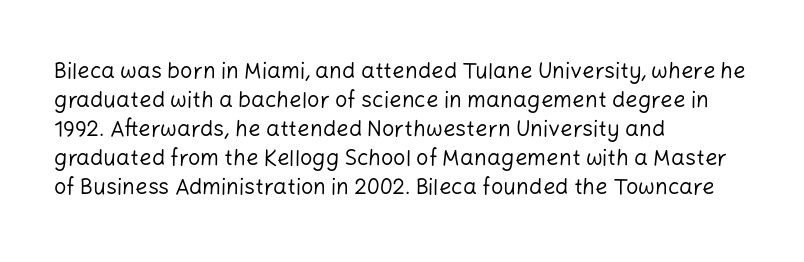
Tall strokes in this sample are plumb rather than angled. The passage shown has conventional tracking throughout. Every row of glyphs begins at an identical x-position on the left. A normal amount of white space separates one row of letters from the next. Type without underlining.
